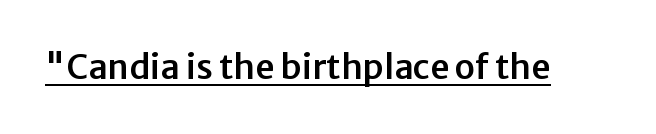
Q: Is the text italic (slanted)? A: No, it is upright.
Q: Is the typeface a serif or a sans-serif typeface? A: Sans-serif.
Q: Is the text underlined? A: Yes.
Q: Is the spacing between letters normal or unusually wide? A: Normal.
Q: Width (condensed, normal, or wide)? A: Normal.
Q: Stroke contrast? A: Low.
Q: x-height? A: Medium.
Q: Monospaced? A: No.
